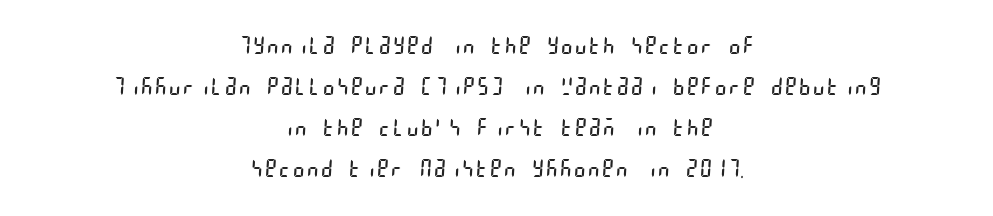
Q: Is the text bold? A: No.
Q: Is the text underlined? A: No.
Q: How is the paragraph aligned? A: Centered.
